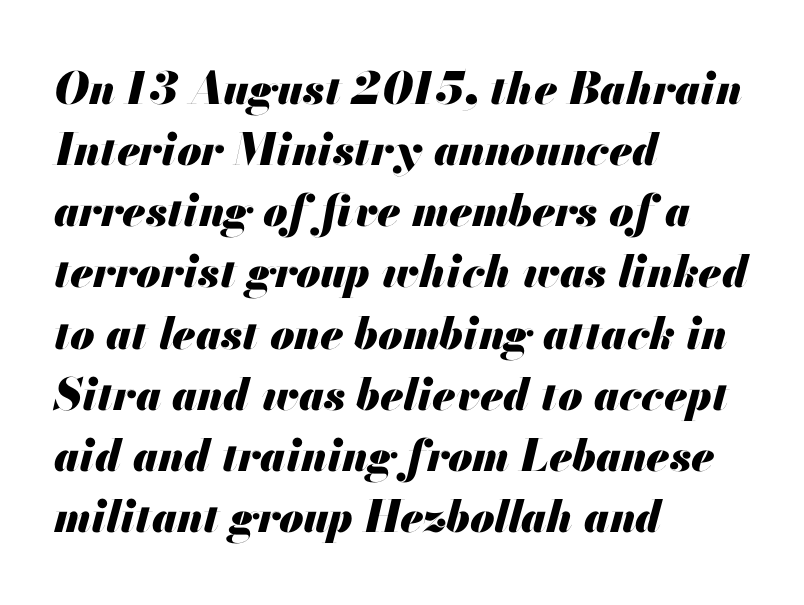
How heavy is the stroke? Heavy — this is a bold. You could call the tracking neutral — neither tight nor loose. These lines were composed using italics. The line-height multiplier appears to be the usual default. The glyphs are unaccompanied by any horizontal stroke below them. Leftover space on each line is placed entirely after the last word.
